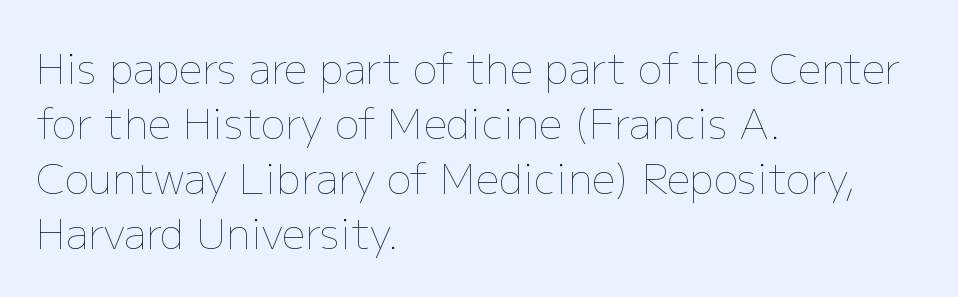
The image shows 41 px thin type, upright; set left-aligned, normal line spacing (1.34x), normal letter spacing, not underlined; low stroke contrast and a medium x-height.
